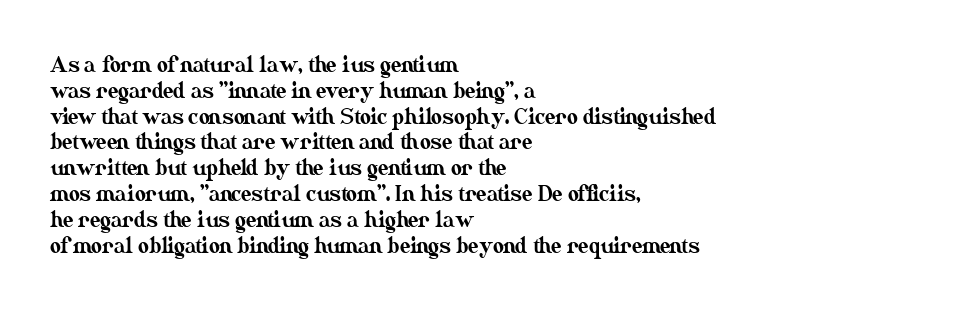
Q: Is the text italic (slanted)? A: No, it is upright.
Q: Is the text underlined? A: No.
Q: How is the paragraph aligned? A: Left-aligned.
Q: Is the spacing between letters normal or unusually wide? A: Normal.
